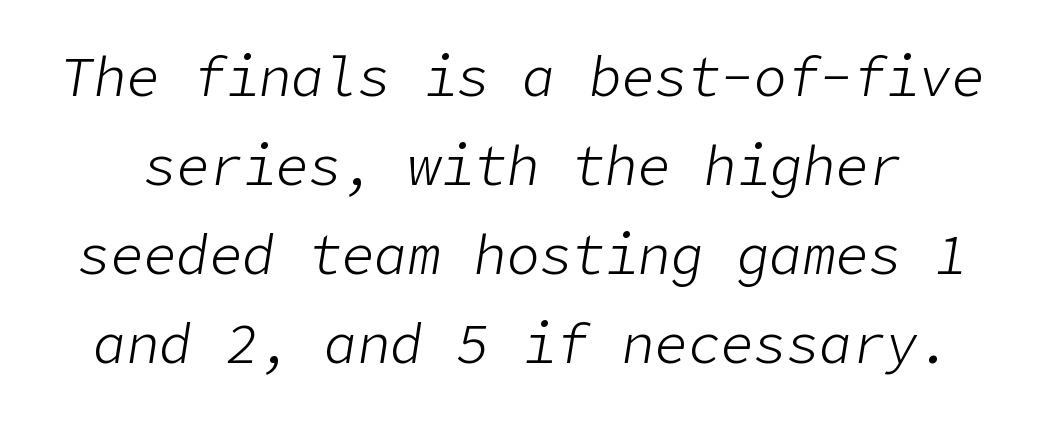
Q: Is the text bold? A: No.
Q: Is the text italic (slanted)? A: Yes, it leans right by about 9 degrees.
Q: Is the text underlined? A: No.
Q: Is the spacing between letters normal or unusually wide? A: Normal.
Q: Is the spacing between lines tight, normal or loose? A: Normal.
Q: Width (condensed, normal, or wide)? A: Normal.
Q: Stroke contrast? A: Low.
Q: x-height? A: Medium.
